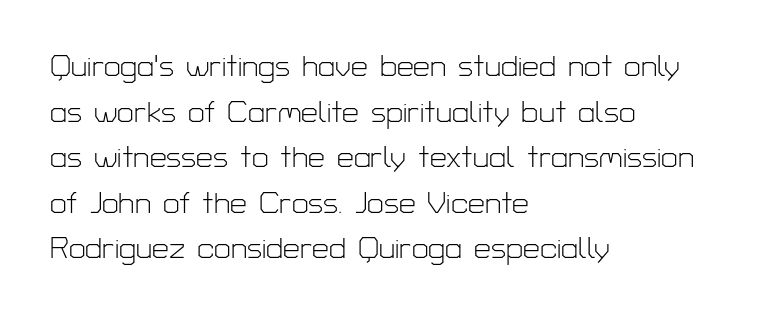
Q: Is the text bold? A: No.
Q: Is the text italic (slanted)? A: No, it is upright.
Q: Is the typeface a serif or a sans-serif typeface? A: Sans-serif.
Q: Is the text underlined? A: No.
Q: How is the paragraph aligned? A: Left-aligned.
Q: Is the spacing between letters normal or unusually wide? A: Normal.
Q: Is the spacing between lines tight, normal or loose? A: Normal.
Q: Width (condensed, normal, or wide)? A: Normal.
Q: Stroke contrast? A: Low.
Q: x-height? A: Medium.
Q: Monospaced? A: No.
